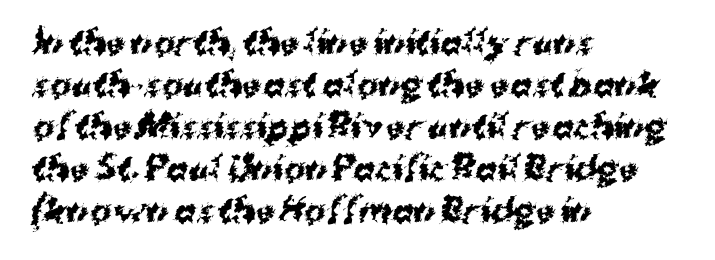
Q: Is the text bold? A: Yes.
Q: Is the typeface a serif or a sans-serif typeface? A: Sans-serif.
Q: Is the text underlined? A: No.
Q: How is the paragraph aligned? A: Left-aligned.
Q: Is the spacing between letters normal or unusually wide? A: Normal.
Q: Is the spacing between lines tight, normal or loose? A: Normal.
Q: Width (condensed, normal, or wide)? A: Normal.
Q: Stroke contrast? A: Medium.
Q: x-height? A: Medium.
Q: Monospaced? A: No.
